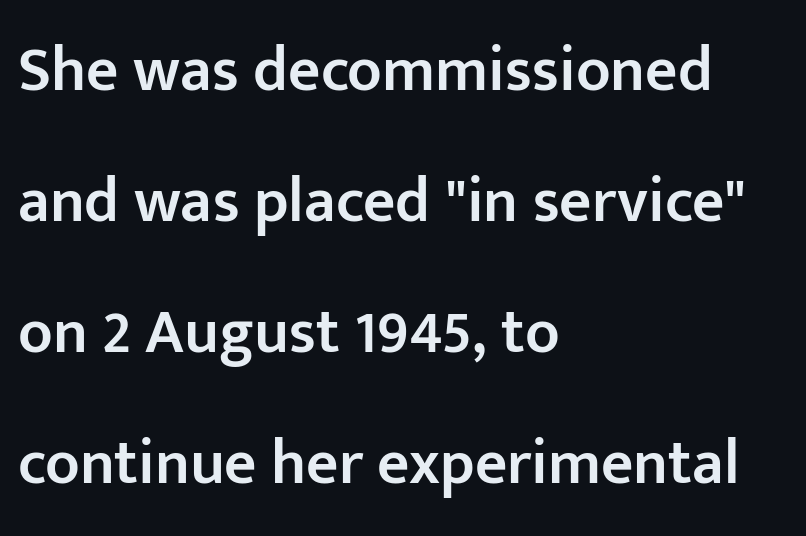
{"serif": "no", "italic": "no", "bold": "semi", "weight": "semibold", "width": "normal", "stroke_contrast": "low", "x_height": "medium", "monospaced": "no", "underline": "no", "align": "left", "line_spacing": "loose", "line_spacing_ratio": 2.08, "letter_spacing": "normal", "letter_spacing_em": 0.0, "glyph_px": 63}
